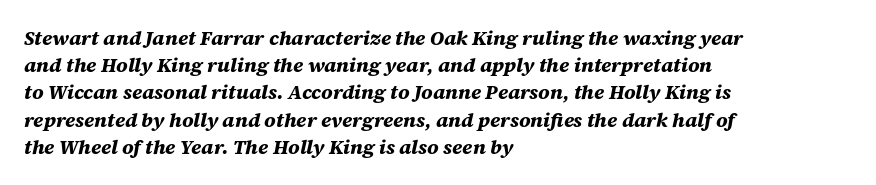
Q: Is the text bold? A: Yes.
Q: Is the text italic (slanted)? A: Yes, it leans right by about 12 degrees.
Q: Is the text underlined? A: No.
Q: How is the paragraph aligned? A: Left-aligned.
Q: Is the spacing between letters normal or unusually wide? A: Normal.
Q: Is the spacing between lines tight, normal or loose? A: Normal.
